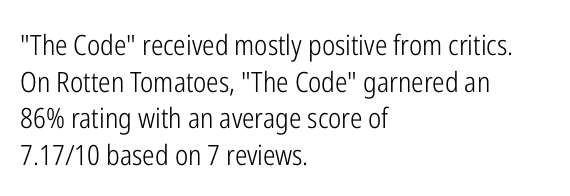
The image shows 28 px light, condensed sans-serif type, upright; set left-aligned, normal line spacing (1.31x), normal letter spacing, not underlined; low stroke contrast and a medium x-height.
